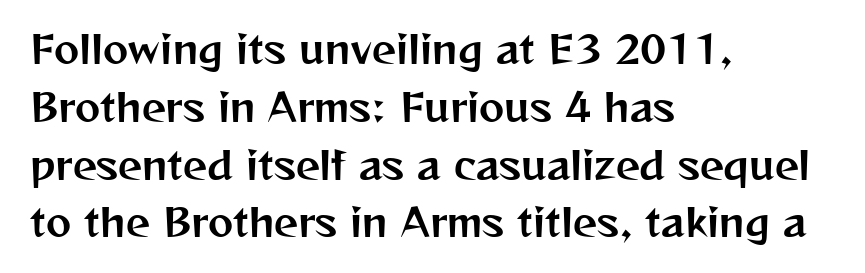
{"serif": "no", "italic": "no", "width": "normal", "stroke_contrast": "medium", "x_height": "medium", "monospaced": "no", "underline": "no", "align": "left", "line_spacing": "normal", "line_spacing_ratio": 1.52, "letter_spacing": "normal", "letter_spacing_em": 0.0, "glyph_px": 38}
